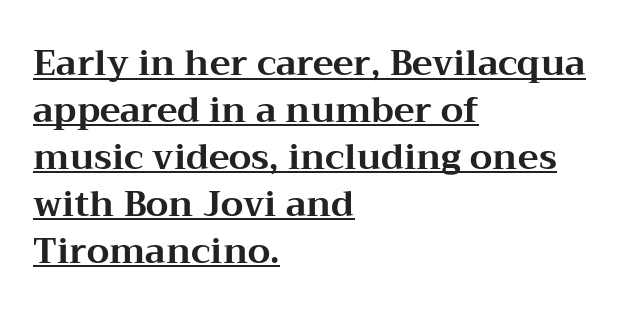
The image shows 35 px bold, wide serif type, upright; set left-aligned, normal line spacing (1.34x), normal letter spacing, underlined; medium stroke contrast and a medium x-height.
